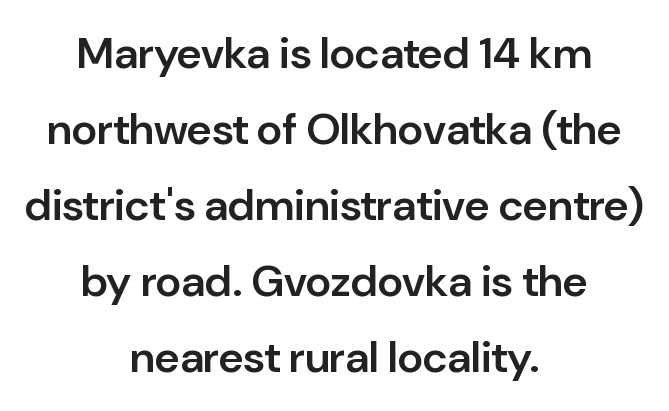
One-word summary of the alignment: center. Italic? Not at all — the glyphs are vertical. Grotesque or geometric, the face here clearly has no serifs. Unmarked baselines from the first word to the last.
